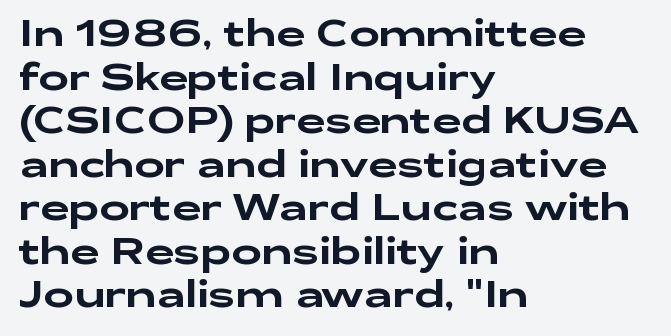
Q: Is the text italic (slanted)? A: No, it is upright.
Q: Is the typeface a serif or a sans-serif typeface? A: Sans-serif.
Q: Is the text underlined? A: No.
Q: How is the paragraph aligned? A: Left-aligned.
Q: Is the spacing between letters normal or unusually wide? A: Normal.
Q: Width (condensed, normal, or wide)? A: Wide.
Q: Stroke contrast? A: Low.
Q: x-height? A: Medium.
Q: Monospaced? A: No.
